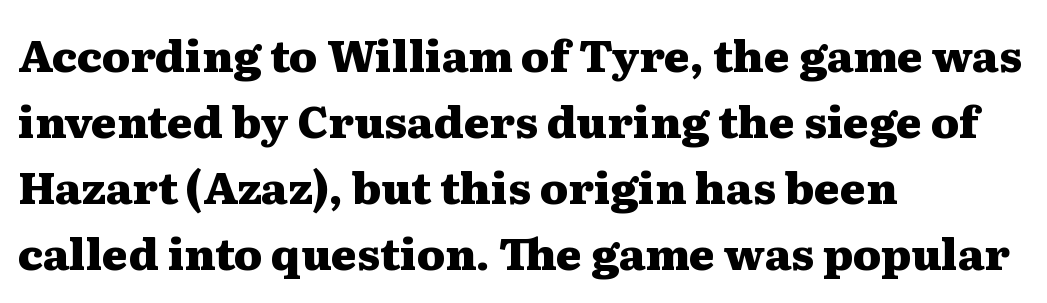
{"serif": "yes", "italic": "no", "bold": "yes", "weight": "heavy", "width": "wide", "stroke_contrast": "medium", "x_height": "medium", "monospaced": "no", "underline": "no", "align": "left", "line_spacing": "normal", "line_spacing_ratio": 1.5, "letter_spacing": "normal", "letter_spacing_em": 0.0, "glyph_px": 44}
